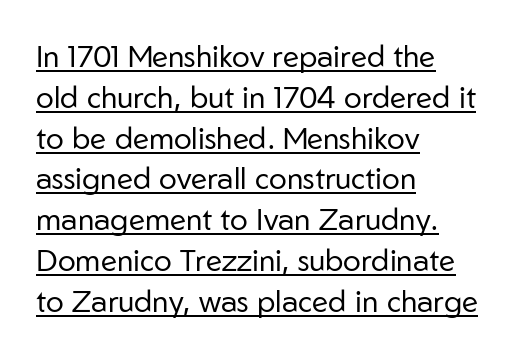
The image shows 30 px regular-weight sans-serif type, upright; set left-aligned, normal line spacing (1.36x), normal letter spacing, underlined; low stroke contrast and a medium x-height.
